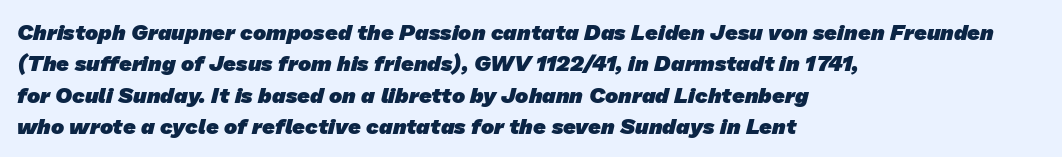
Q: Is the text bold? A: Yes.
Q: Is the text underlined? A: No.
Q: How is the paragraph aligned? A: Left-aligned.
Q: Is the spacing between letters normal or unusually wide? A: Normal.
Q: Is the spacing between lines tight, normal or loose? A: Normal.
